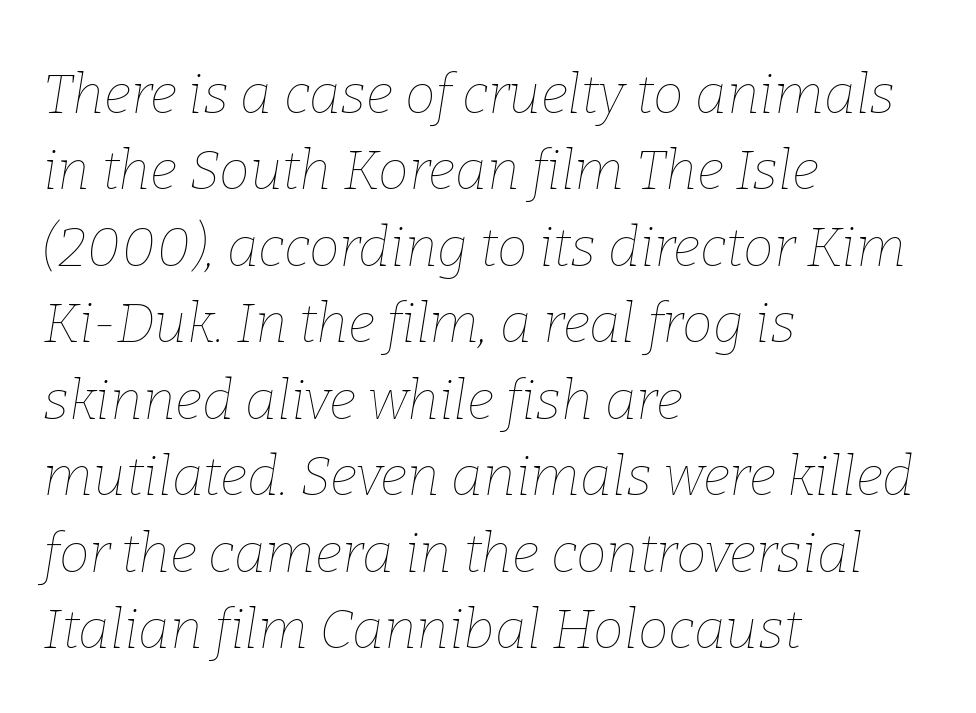
Honestly, there is no underline to notice here at all. Weight class: somewhere from thin through regular. The letters sit at their default tracking, neither squeezed nor spread. There's an unmistakable incline to the writing here. Summary of vertical rhythm: regular, with standard interline spacing.
